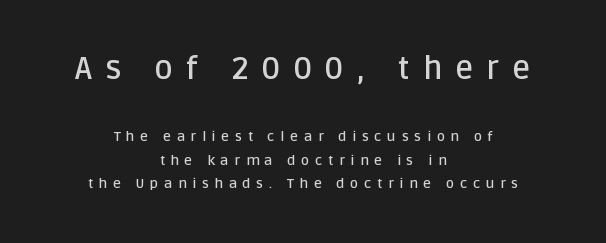
Where is the straight margin? There isn't one; the lines are centered. The font is running at a semibold setting, under full bold. Each word looks stretched out because of the extra space between its letters. This is roman type, the default non-slanted kind.
